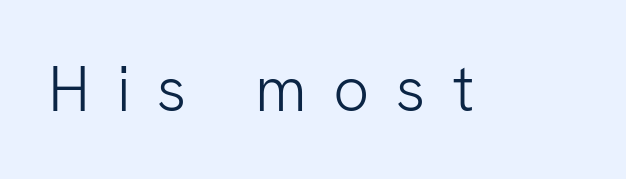
{"serif": "no", "italic": "no", "bold": "no", "weight": "light", "width": "normal", "stroke_contrast": "low", "x_height": "medium", "monospaced": "no", "underline": "no", "letter_spacing": "wide", "letter_spacing_em": 0.42, "glyph_px": 63}
